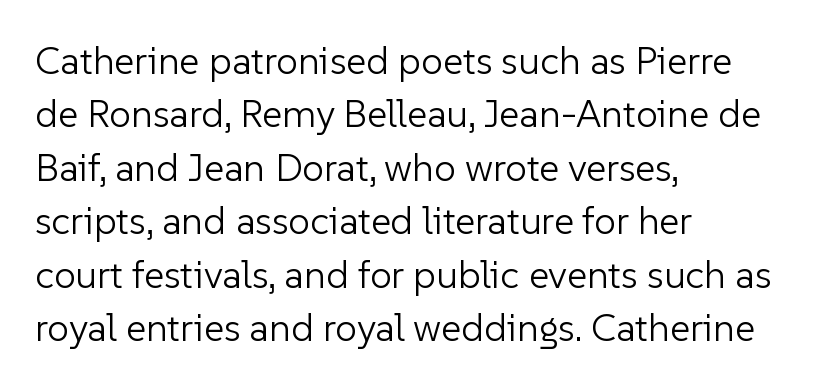
The image shows 39 px light sans-serif type, upright; set left-aligned, normal line spacing (1.37x), normal letter spacing, not underlined; low stroke contrast and a medium x-height.
